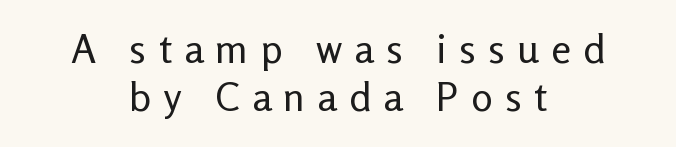
{"serif": "no", "italic": "no", "bold": "no", "weight": "regular", "width": "normal", "stroke_contrast": "low", "x_height": "medium", "monospaced": "no", "underline": "no", "align": "center", "line_spacing_ratio": 1.21, "letter_spacing": "wide", "letter_spacing_em": 0.3, "glyph_px": 40}
